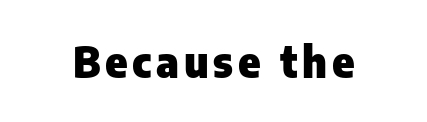
{"serif": "no", "italic": "no", "bold": "yes", "weight": "heavy", "width": "normal", "stroke_contrast": "low", "x_height": "medium", "monospaced": "no", "underline": "no", "glyph_px": 42}
